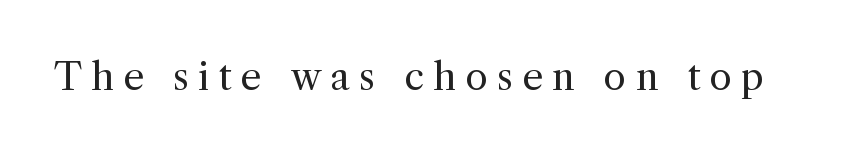
{"serif": "yes", "italic": "no", "bold": "no", "weight": "regular", "width": "normal", "x_height": "medium", "monospaced": "no", "underline": "no", "letter_spacing": "wide", "letter_spacing_em": 0.25, "glyph_px": 37}
